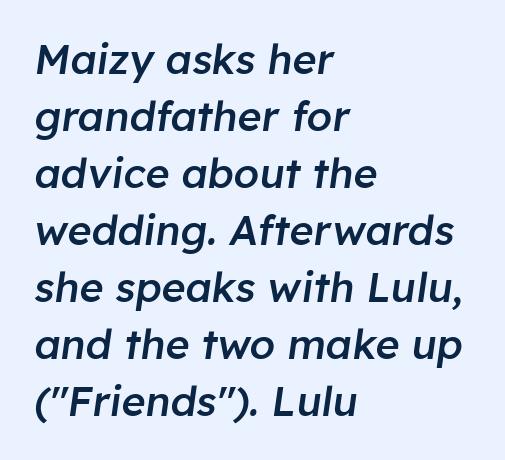
{"italic": "yes", "lean": "right", "slant_degrees": 8, "bold": "semi", "weight": "semibold", "width": "normal", "stroke_contrast": "low", "x_height": "medium", "monospaced": "no", "underline": "no", "align": "left", "line_spacing": "normal", "line_spacing_ratio": 1.39, "letter_spacing": "normal", "letter_spacing_em": 0.0, "glyph_px": 41}
